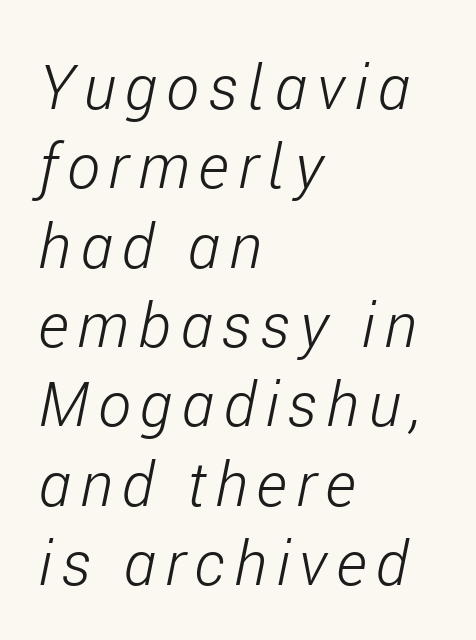
Every character sits at an angle, as italics do. Looks like regular typesetting: each glyph gets only the width it needs. Honestly, the row spacing looks completely unremarkable. The lines in this sample share a left origin and differ only in where they stop.
